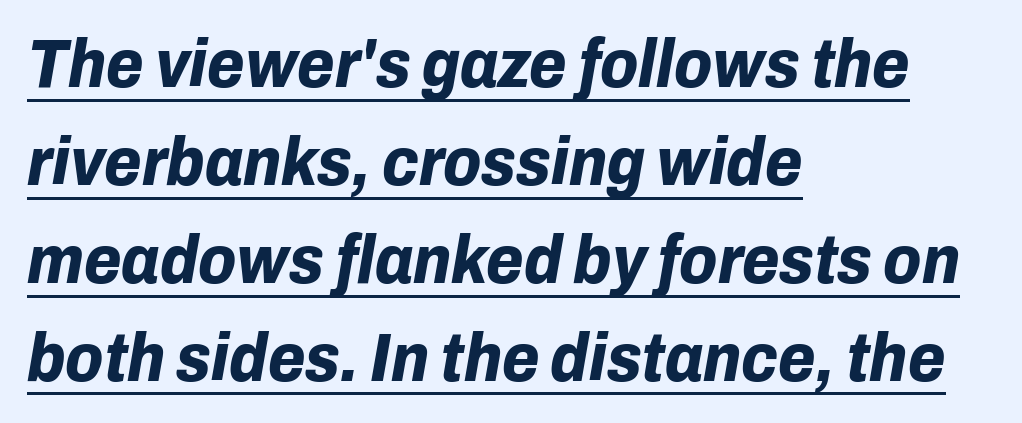
The image shows 68 px bold type, italic (leaning right); set left-aligned, normal line spacing (1.44x), normal letter spacing, underlined; low stroke contrast and a medium x-height.
